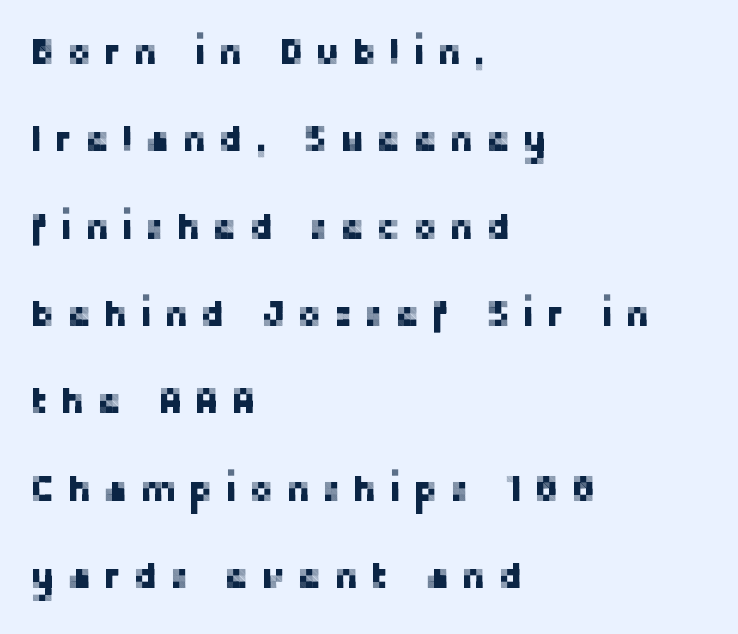
Q: Is the text italic (slanted)? A: No, it is upright.
Q: Is the typeface a serif or a sans-serif typeface? A: Sans-serif.
Q: Is the text underlined? A: No.
Q: How is the paragraph aligned? A: Left-aligned.
Q: Is the spacing between letters normal or unusually wide? A: Unusually wide.
Q: Is the spacing between lines tight, normal or loose? A: Loose.
Q: Width (condensed, normal, or wide)? A: Normal.
Q: Stroke contrast? A: Low.
Q: x-height? A: Medium.
Q: Monospaced? A: No.
